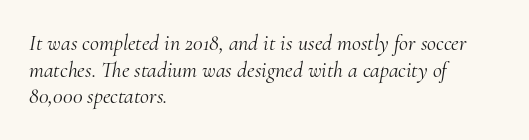
The gap between lines stays unmarked. Look at the tracking — it's just the regular setting, nothing added. Weight: in the light-to-regular range. This is oblique type, the kind used for emphasis or titles. The text block is weighted toward the left margin, trailing off unevenly rightward.
